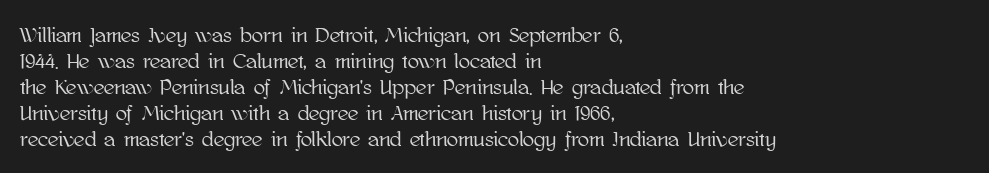
The typesetter chose a ragged-right arrangement here. The type sits square on the baseline with zero lean. There is no visible air inserted between adjacent glyphs. Has an underline been added? It has not.
